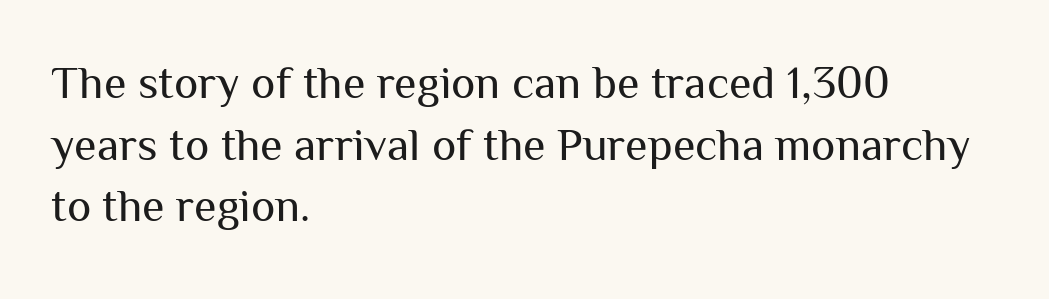
The image shows 46 px regular-weight sans-serif type, upright; set left-aligned, normal line spacing (1.34x), normal letter spacing, not underlined; medium stroke contrast and a medium x-height.
